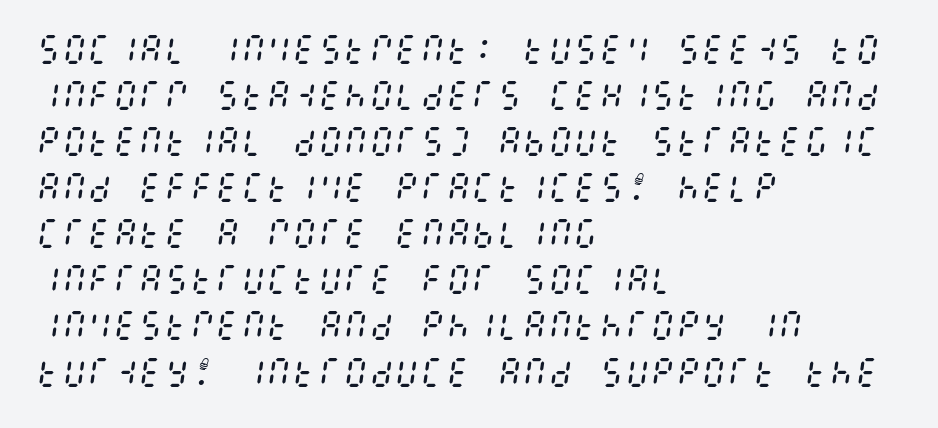
Q: Is the text bold? A: No.
Q: Is the text italic (slanted)? A: Yes, it leans right by about 8 degrees.
Q: Is the text underlined? A: No.
Q: How is the paragraph aligned? A: Left-aligned.
Q: Is the spacing between letters normal or unusually wide? A: Normal.
Q: Is the spacing between lines tight, normal or loose? A: Normal.
Q: Width (condensed, normal, or wide)? A: Condensed.
Q: Stroke contrast? A: Medium.
Q: x-height? A: Large.
